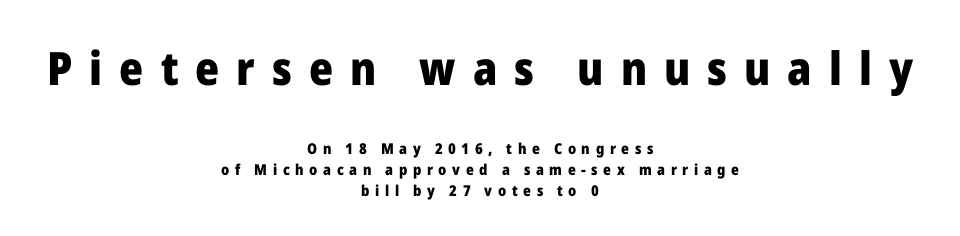
{"serif": "no", "italic": "no", "bold": "yes", "weight": "heavy", "width": "normal", "stroke_contrast": "low", "x_height": "medium", "monospaced": "no", "underline": "no", "align": "center", "line_spacing": "normal", "line_spacing_ratio": 1.41, "letter_spacing": "wide", "letter_spacing_em": 0.37, "larger_block": "first", "size_ratio": 3.07, "glyph_px": 46}
